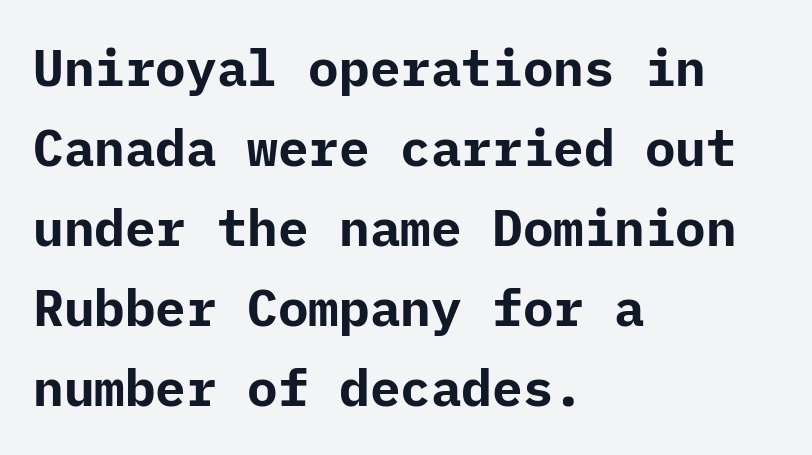
Standard letterfit; no display-style spreading of the glyphs. Quick note: underline off. These lines were composed using upright roman letters. Which margin do the lines hug? The left one — the right edge is uneven.
